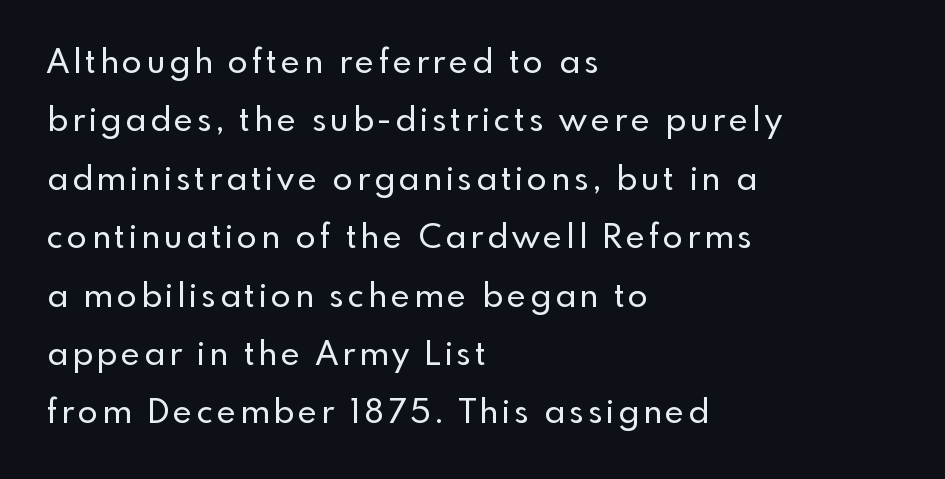
Layout note: lines flush left. In terms of posture, this sample is upright. Proportional: the letters do not fall into vertical columns. I'd call this a sans setting — the letters go barefoot. Words float on clear page, feet unadorned.
